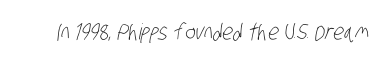
Q: Is the text bold? A: No.
Q: Is the text underlined? A: No.
Q: Is the spacing between letters normal or unusually wide? A: Normal.
